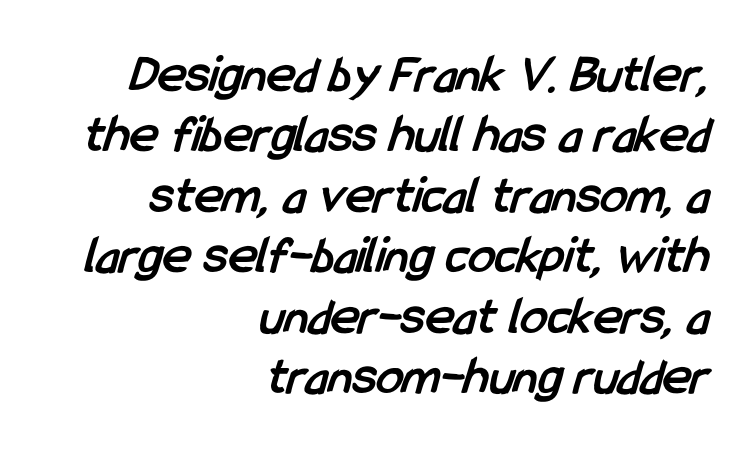
The image shows 54 px semibold, condensed sans-serif type; set right-aligned, tight line spacing (1.12x), normal letter spacing, not underlined; low stroke contrast and a medium x-height.
